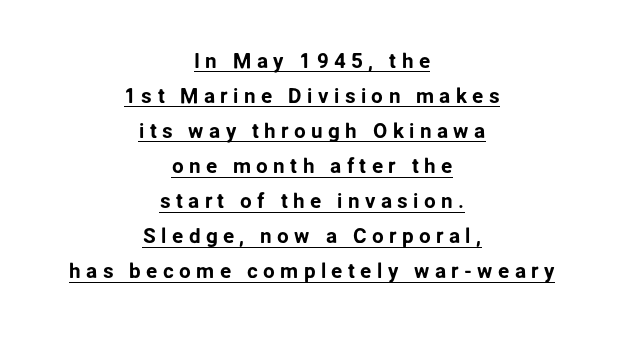
The image shows 21 px text type, upright; set centered, normal line spacing (1.67x), unusually wide letter spacing (+0.25 em), underlined.
